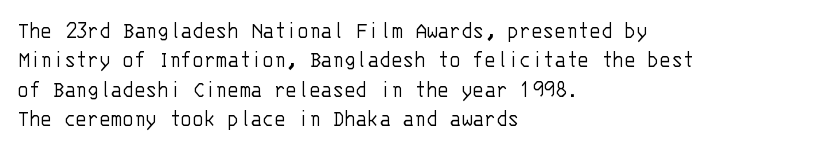
The image shows 24 px text type, upright; set left-aligned, line spacing 1.22x, normal letter spacing, not underlined.
